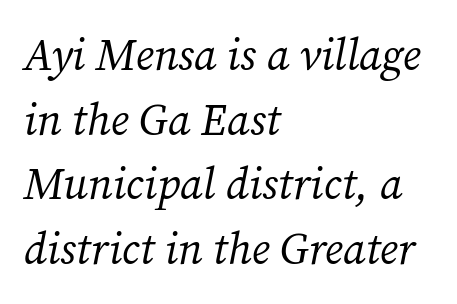
{"serif": "yes", "italic": "yes", "lean": "right", "slant_degrees": 12, "bold": "no", "weight": "regular", "width": "normal", "stroke_contrast": "medium", "x_height": "medium", "monospaced": "no", "underline": "no", "align": "left", "line_spacing": "normal", "line_spacing_ratio": 1.47, "letter_spacing": "normal", "letter_spacing_em": 0.0, "glyph_px": 44}
